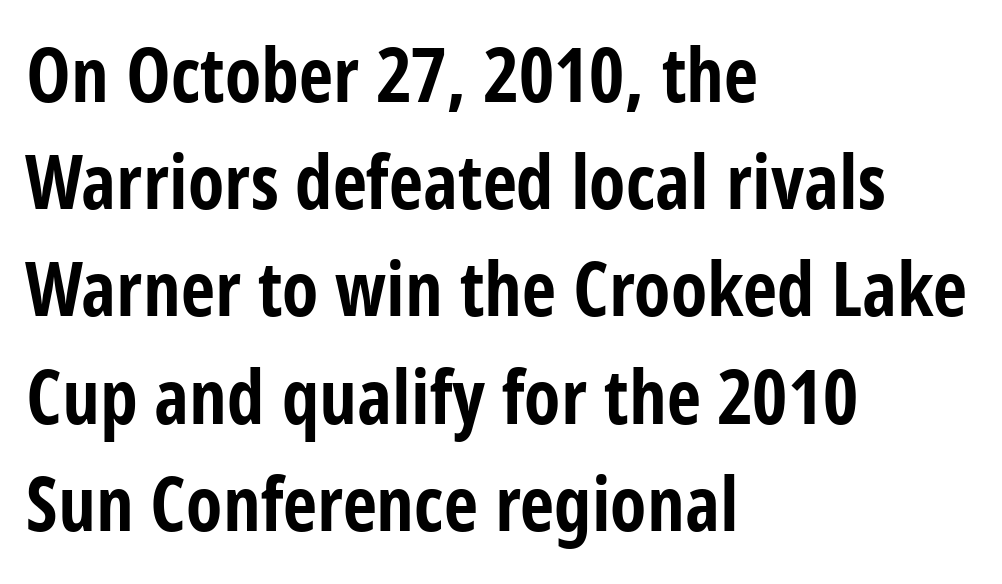
No extra tracking has been applied to these lines. Typographically, this falls in the sans-serif category. The gap between lines stays unmarked. The text block is weighted toward the left margin, trailing off unevenly rightward. If you measured baseline to baseline, you'd find a middling distance. Each letter keeps its own natural width here, so spacing adapts to shape.
